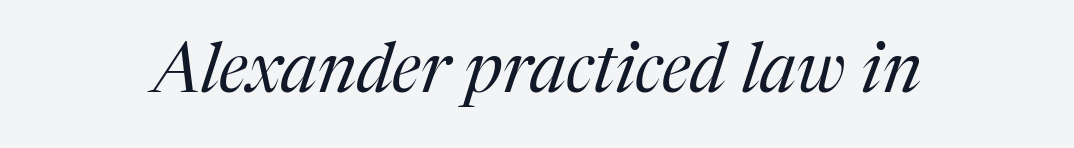
Q: Is the text bold? A: No.
Q: Is the text italic (slanted)? A: Yes, it leans right by about 17 degrees.
Q: Is the typeface a serif or a sans-serif typeface? A: Serif.
Q: Is the text underlined? A: No.
Q: Is the spacing between letters normal or unusually wide? A: Normal.
Q: Width (condensed, normal, or wide)? A: Normal.
Q: Stroke contrast? A: Medium.
Q: x-height? A: Medium.
Q: Monospaced? A: No.
